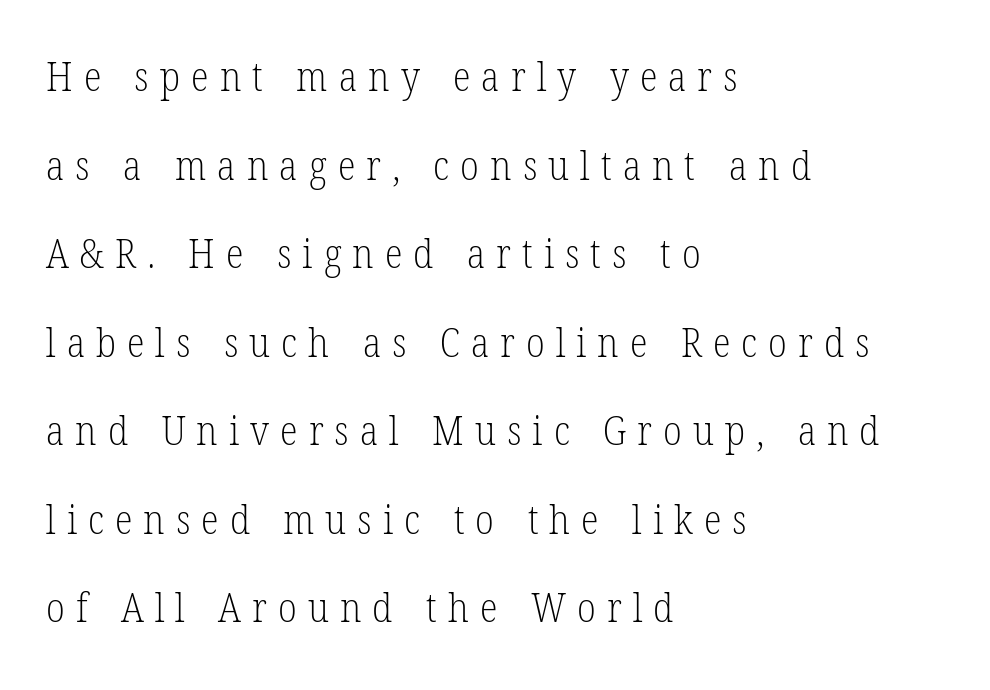
Is this a fixed-width face? No — the glyphs have proportional, varying widths. Vertical stems look standard width or narrower in stroke. Serifs: yes, visible at the terminals of the letterforms. Ordinary non-slanted type is in use.
